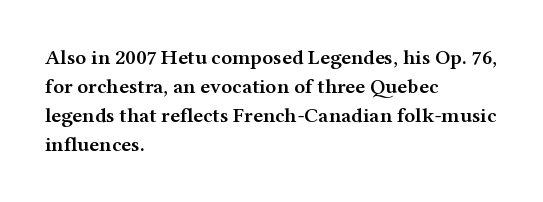
These lines keep a tight, regular rhythm from letter to letter. If you drew a ruler down the left edge, every line would touch it. Compared with an ordinary text face, these strokes are moderately heavier — a semibold. Whoever set this chose a conventional vertical rhythm. The glyphs are unaccompanied by any horizontal stroke below them.
